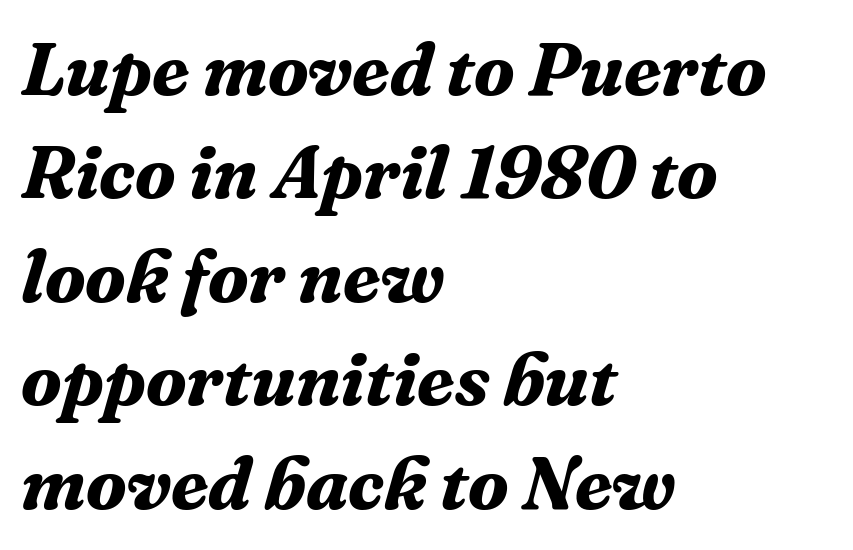
Q: Is the text bold? A: Yes.
Q: Is the text italic (slanted)? A: Yes, it leans right by about 16 degrees.
Q: Is the typeface a serif or a sans-serif typeface? A: Serif.
Q: Is the text underlined? A: No.
Q: How is the paragraph aligned? A: Left-aligned.
Q: Is the spacing between letters normal or unusually wide? A: Normal.
Q: Is the spacing between lines tight, normal or loose? A: Normal.
Q: Width (condensed, normal, or wide)? A: Normal.
Q: Stroke contrast? A: Medium.
Q: x-height? A: Medium.
Q: Monospaced? A: No.
